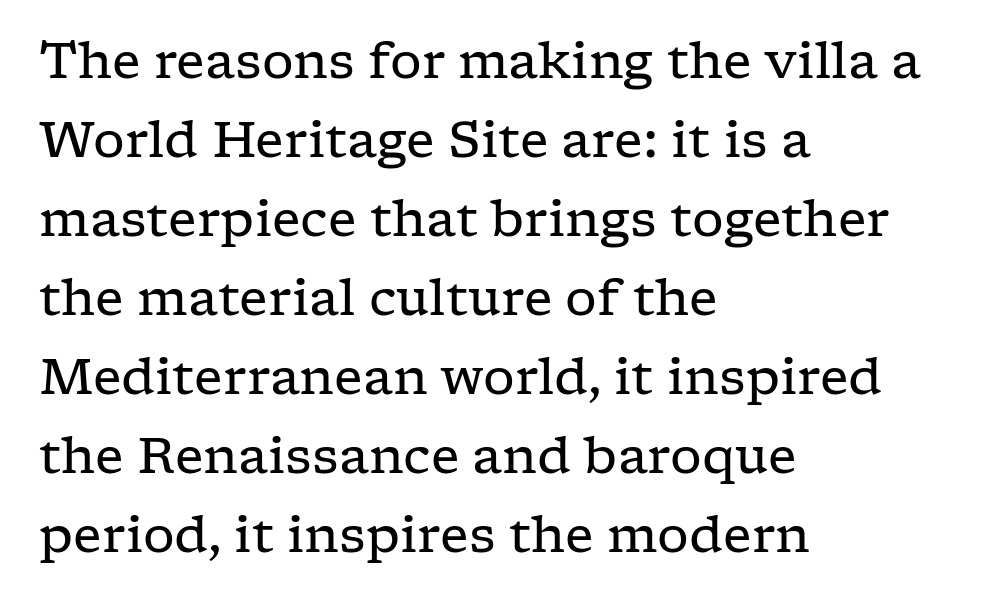
The image shows 50 px regular-weight, wide serif type, upright; set left-aligned, normal line spacing (1.58x), normal letter spacing, not underlined; low stroke contrast and a medium x-height.
